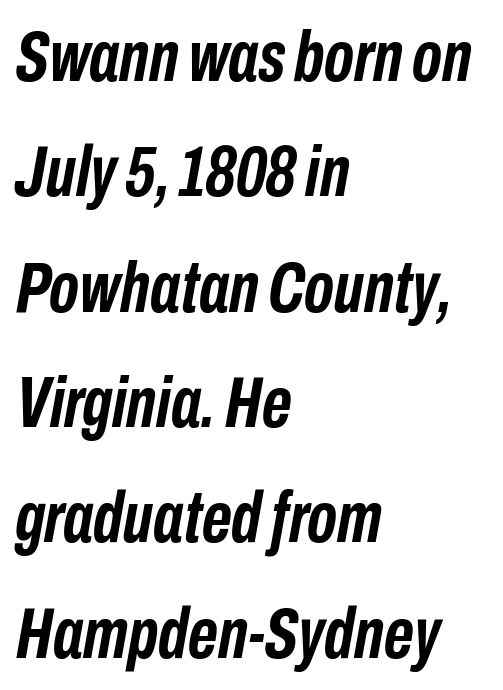
Q: Is the text bold? A: Yes.
Q: Is the text italic (slanted)? A: Yes, it leans right by about 10 degrees.
Q: Is the text underlined? A: No.
Q: How is the paragraph aligned? A: Left-aligned.
Q: Is the spacing between letters normal or unusually wide? A: Normal.
Q: Is the spacing between lines tight, normal or loose? A: Normal.
Q: Width (condensed, normal, or wide)? A: Condensed.
Q: Stroke contrast? A: Low.
Q: x-height? A: Medium.
Q: Monospaced? A: No.
